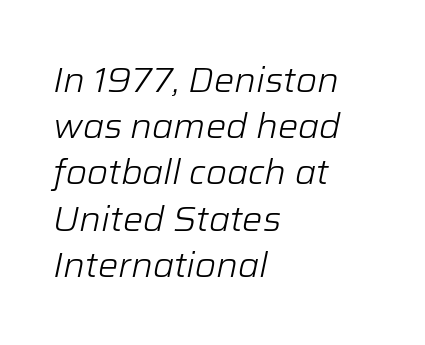
The face used here has a pronounced slope to its letters. Each letter keeps its own natural width here, so spacing adapts to shape. Caption: standard tracking, unaltered. Think standard paragraph weight, or any step lighter than that. Line beginnings align vertically; line endings do not. Rule under the text: the space is simply empty.
